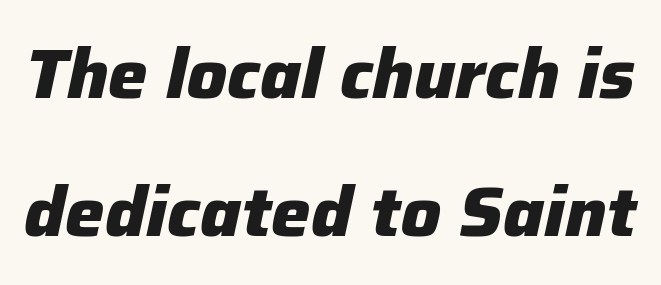
The characters look thick and weighty, a clear bold. You could fit nearly another row in the gap between these rows. This sample has the flowing, uneven cadence of proportional lettering. A bare baseline throughout the passage.
